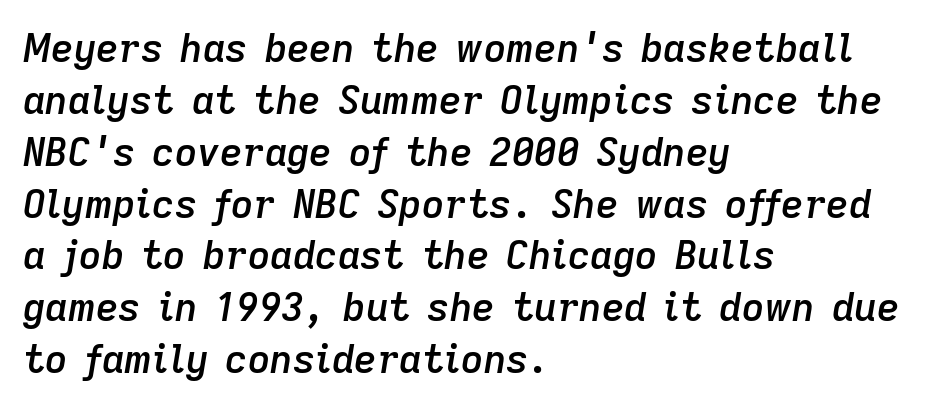
Q: Is the text bold? A: Semi-bold.
Q: Is the text italic (slanted)? A: Yes, it leans right by about 9 degrees.
Q: Is the text underlined? A: No.
Q: How is the paragraph aligned? A: Left-aligned.
Q: Is the spacing between letters normal or unusually wide? A: Normal.
Q: Is the spacing between lines tight, normal or loose? A: Normal.
Q: Width (condensed, normal, or wide)? A: Normal.
Q: Stroke contrast? A: Low.
Q: x-height? A: Medium.
Q: Monospaced? A: No.
